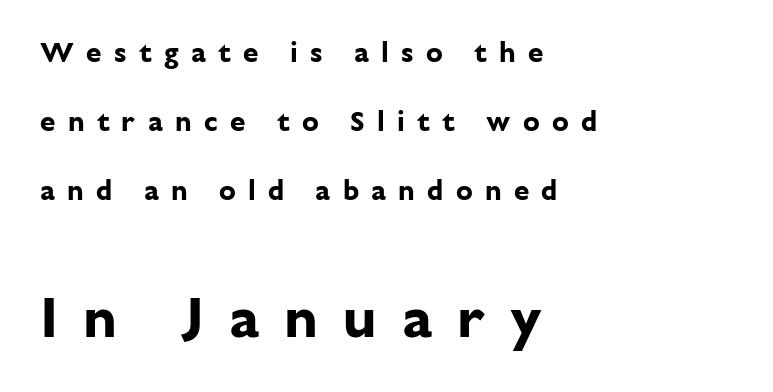
{"serif": "no", "italic": "no", "bold": "yes", "weight": "bold", "width": "normal", "stroke_contrast": "low", "x_height": "medium", "monospaced": "no", "underline": "no", "align": "left", "line_spacing": "loose", "line_spacing_ratio": 2.47, "letter_spacing": "wide", "letter_spacing_em": 0.44, "larger_block": "second", "size_ratio": 2.04, "glyph_px": 57}
